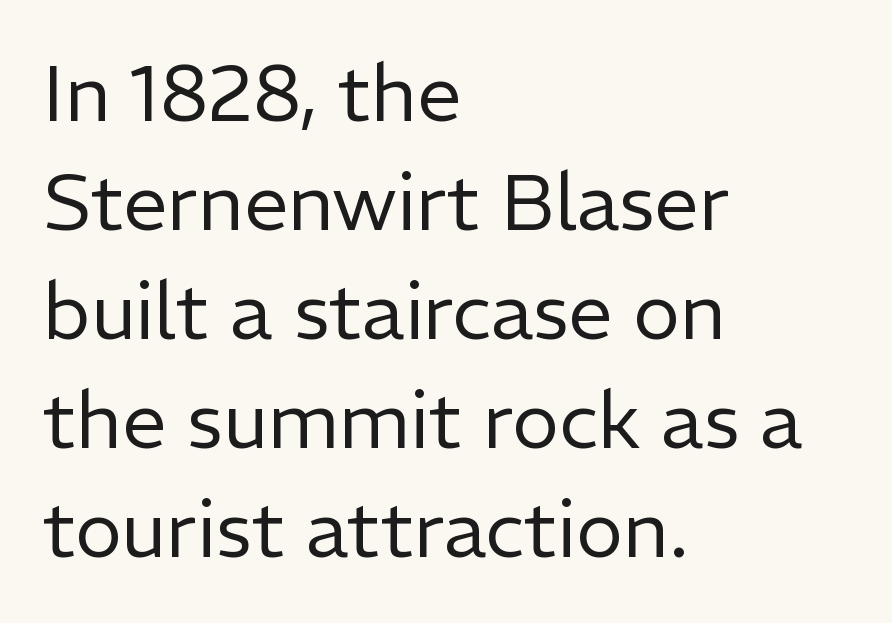
Counters stay open thanks to moderate or lighter strokes. The ragged edge is on the right, which tells us the setting is flush left. A sans-serif font was chosen for this passage. This sample uses plain, unmodified letter spacing. Every character sits straight up, as roman type does.
